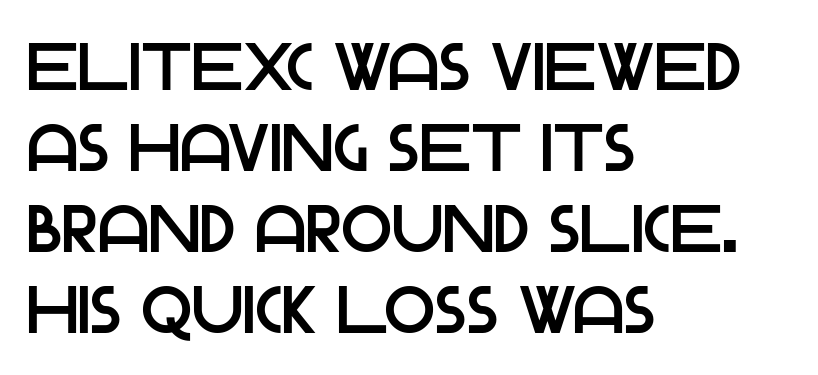
{"serif": "no", "italic": "no", "width": "normal", "stroke_contrast": "low", "x_height": "large", "monospaced": "no", "underline": "no", "align": "left", "line_spacing_ratio": 1.21, "letter_spacing": "normal", "letter_spacing_em": 0.0, "glyph_px": 67}
